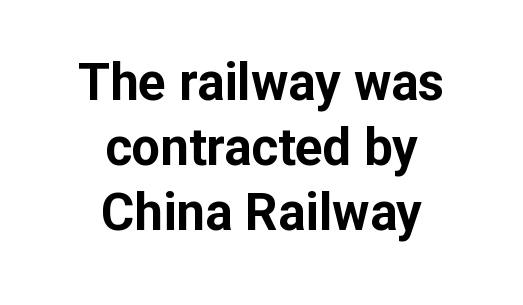
A typesetter would call this proportional, since set widths differ per character. Posture: straight, roman, zero tilt. Unlike a traditional serif, this face leaves its strokes unadorned. These lines are centered, leaving both edges ragged. Does the leading feel generous? No, just average. How are the letters spaced? Ordinarily, with no added tracking.
